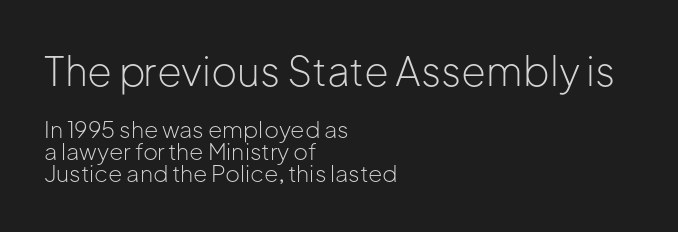
The image shows 40 px light sans-serif type, upright; set left-aligned, tight line spacing (0.95x), normal letter spacing, not underlined; the first (top) block is 1.74x larger; low stroke contrast and a medium x-height.
